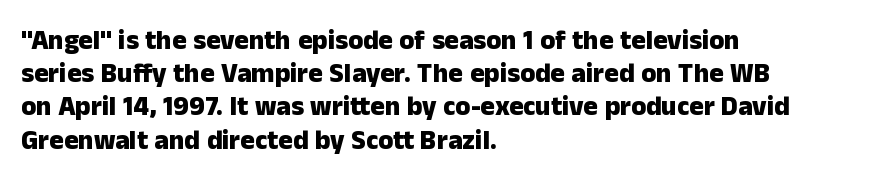
The image shows 27 px bold type, upright; set left-aligned, line spacing 1.23x, normal letter spacing, not underlined.
